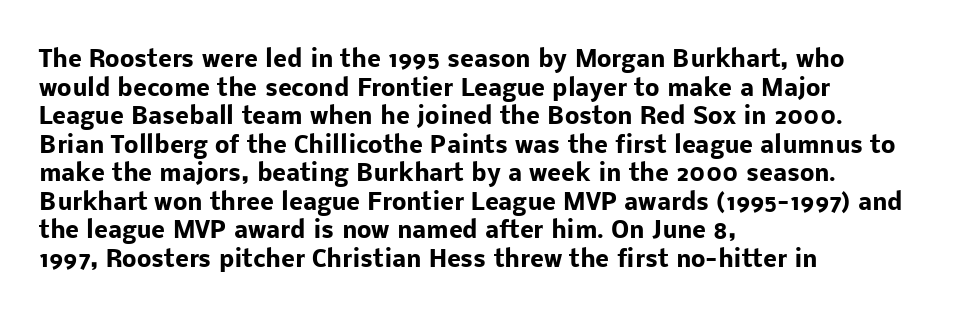
{"italic": "no", "bold": "yes", "underline": "no", "align": "left", "line_spacing_ratio": 1.24, "letter_spacing": "normal", "letter_spacing_em": 0.0, "glyph_px": 23}
